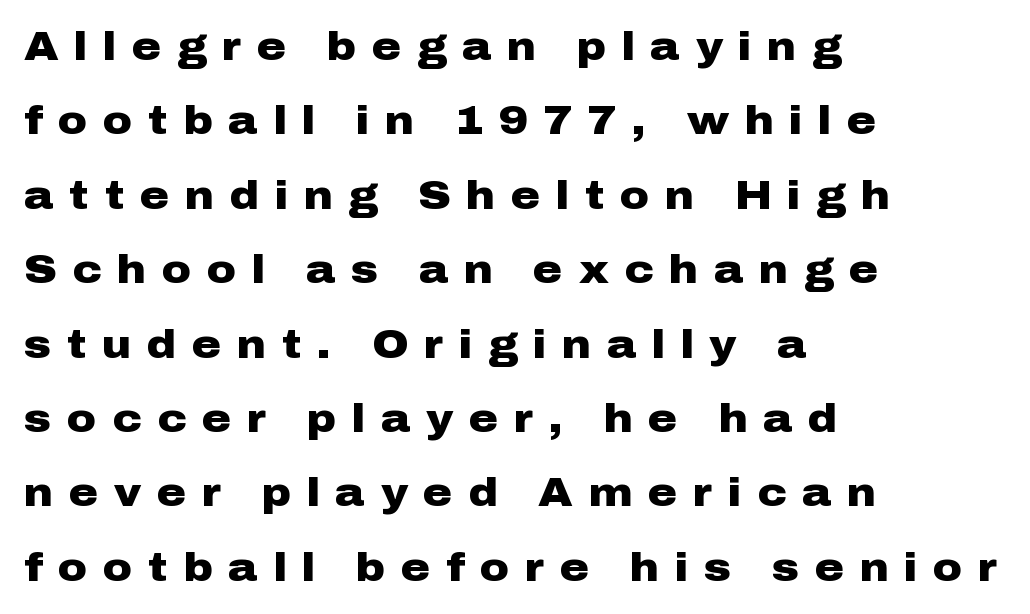
{"serif": "no", "italic": "no", "bold": "yes", "weight": "heavy", "width": "wide", "stroke_contrast": "low", "x_height": "medium", "monospaced": "no", "underline": "no", "align": "left", "line_spacing_ratio": 1.86, "letter_spacing": "wide", "letter_spacing_em": 0.39, "glyph_px": 40}
